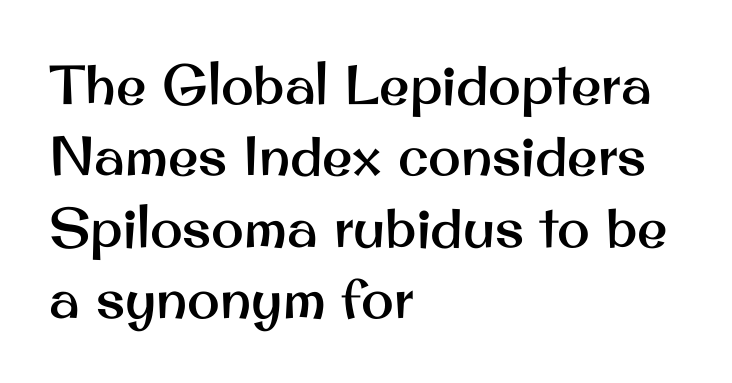
In terms of leading, this rendering sits right in the middle. This rendering leaves character spacing at its baseline value. The strip under each line holds only bare page. The letters advance in unequal steps, a hallmark of proportional type.
